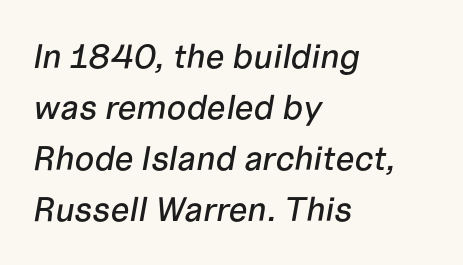
The lines sit at an ordinary, default distance from one another. The face used here is proportionally spaced, like ordinary book or web type. These lines are set flush left with a ragged right edge. The letterforms sit shoulder to shoulder at normal distance. Yep, that's italic — everything's leaning. Plain, unruled lines of type.
